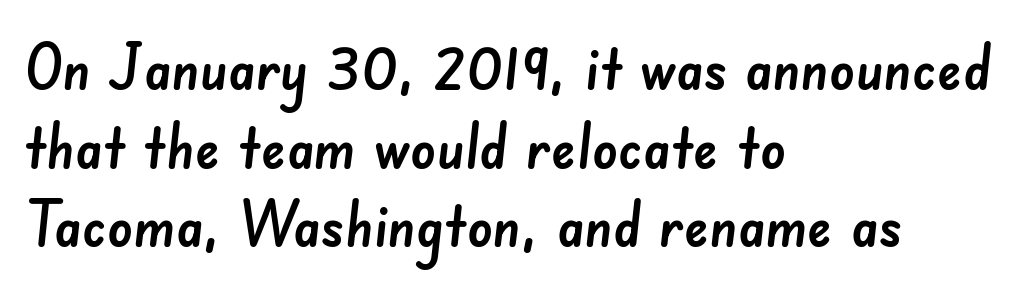
The image shows 63 px sans-serif type; set left-aligned, normal line spacing (1.25x), normal letter spacing, not underlined; low stroke contrast and a small x-height.
